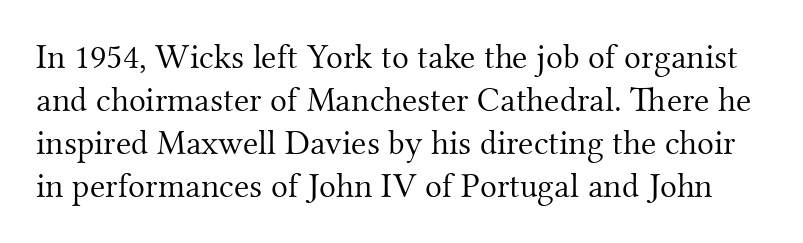
The image shows 35 px light serif type, upright; set line spacing 1.23x, normal letter spacing, not underlined; medium stroke contrast and a small x-height.
